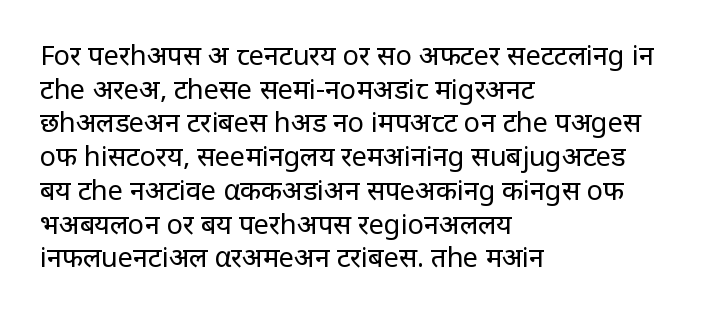
The image shows 27 px text type, upright; set left-aligned, normal line spacing (1.25x), normal letter spacing, not underlined.
